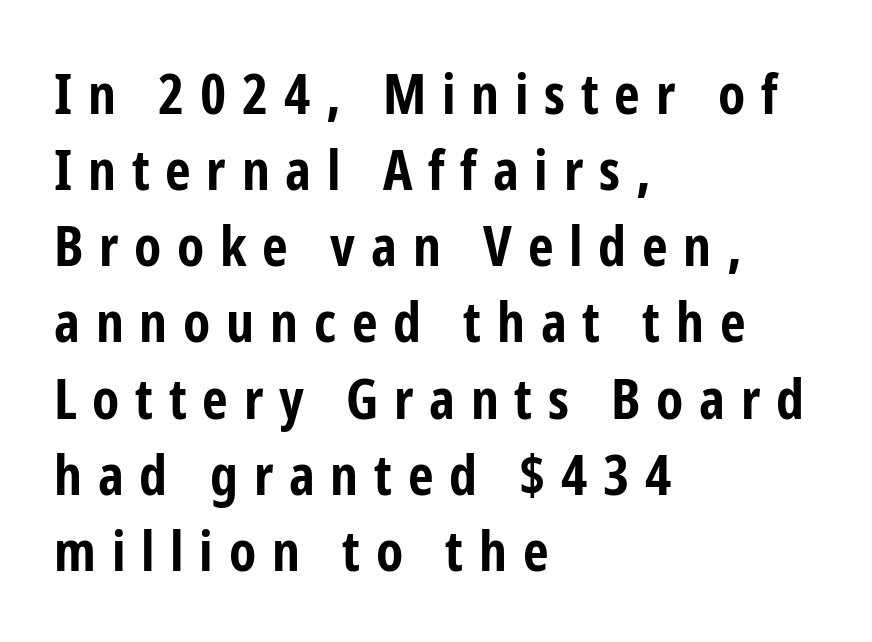
The image shows 56 px bold, condensed sans-serif type, upright; set left-aligned, normal line spacing (1.36x), unusually wide letter spacing (+0.28 em), not underlined; low stroke contrast and a medium x-height.
